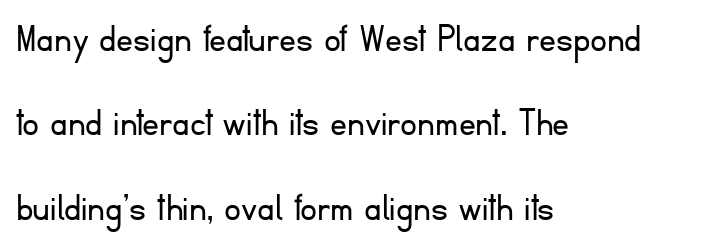
{"serif": "no", "italic": "no", "bold": "no", "weight": "light", "width": "normal", "stroke_contrast": "low", "x_height": "small", "monospaced": "no", "underline": "no", "align": "left", "line_spacing": "loose", "line_spacing_ratio": 2.01, "letter_spacing": "normal", "letter_spacing_em": 0.0, "glyph_px": 42}
